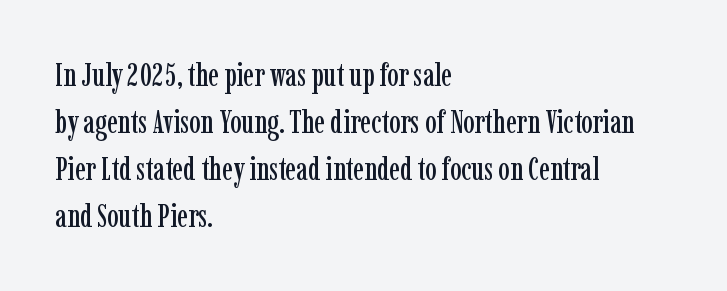
The image shows 32 px condensed serif type, upright; set left-aligned, normal line spacing (1.47x), normal letter spacing, not underlined; low stroke contrast and a medium x-height.
